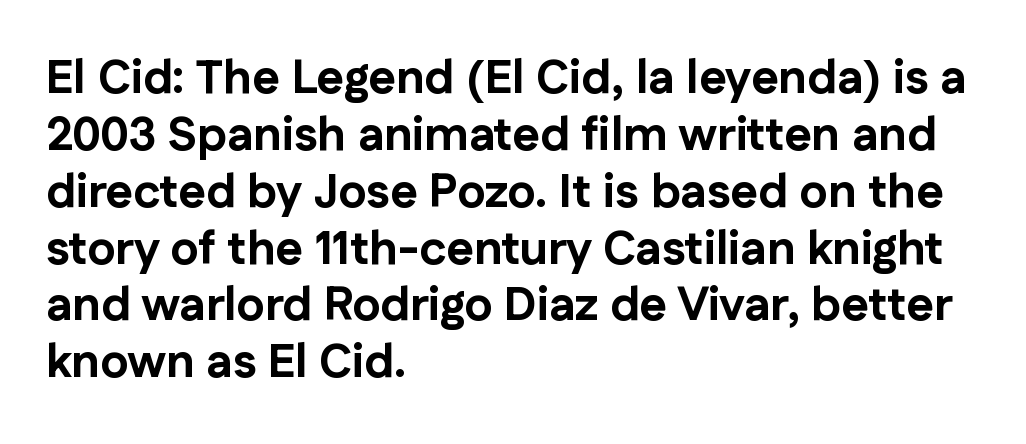
Does the lettering tilt? It doesn't — this is upright. The passage shown has conventional tracking throughout. Look at the stroke-to-counter ratio: heavy, a bold. A typesetter would call this proportional, since set widths differ per character. Type without underlining.
